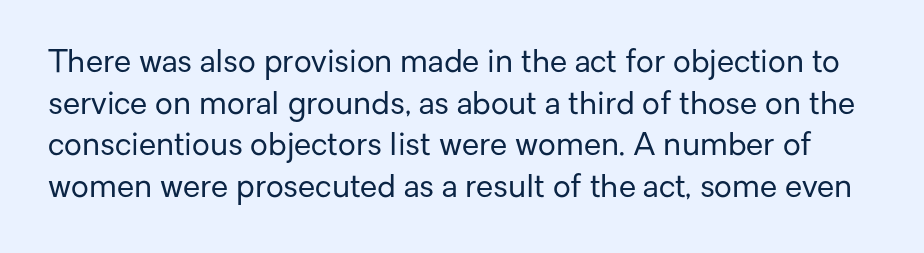
Vertically, the passage feels balanced, rows spaced as you'd expect. Nothing heavy about these letters — not bold at all. The rendering uses natural spacing where letterforms have individual widths. Ascenders rise straight up at ninety degrees. Descenders are the only things crossing below the line. Does extra space separate the letters? No, they use regular spacing.
